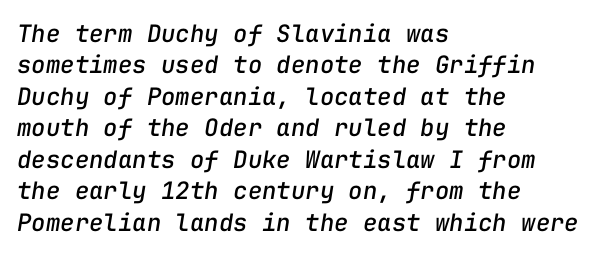
Q: Is the text italic (slanted)? A: Yes, it leans right by about 9 degrees.
Q: Is the text underlined? A: No.
Q: How is the paragraph aligned? A: Left-aligned.
Q: Is the spacing between letters normal or unusually wide? A: Normal.
Q: Is the spacing between lines tight, normal or loose? A: Normal.
